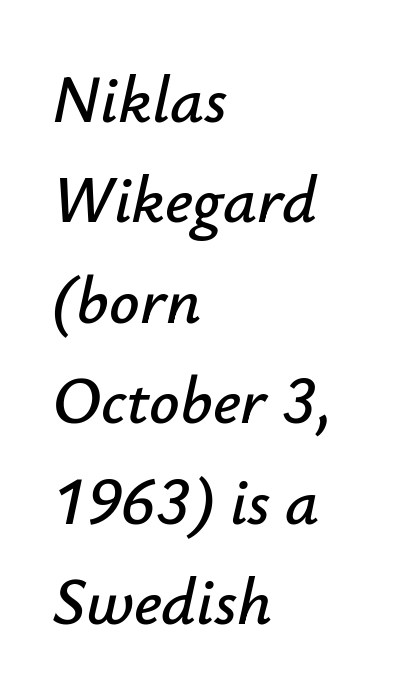
{"italic": "yes", "lean": "right", "slant_degrees": 12, "width": "normal", "stroke_contrast": "low", "x_height": "small", "monospaced": "no", "underline": "no", "align": "left", "line_spacing": "normal", "line_spacing_ratio": 1.5, "letter_spacing": "normal", "letter_spacing_em": 0.0, "glyph_px": 67}
